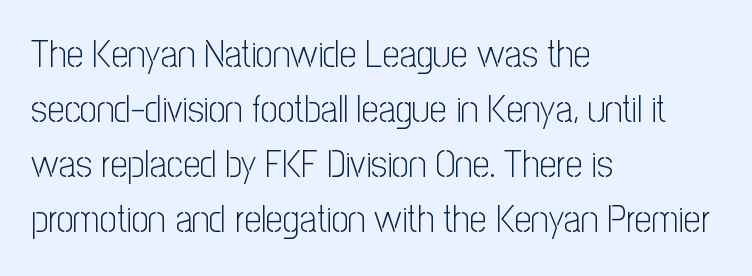
{"serif": "no", "italic": "no", "bold": "no", "weight": "light", "width": "condensed", "stroke_contrast": "low", "x_height": "medium", "monospaced": "no", "underline": "no", "align": "left", "line_spacing": "normal", "line_spacing_ratio": 1.45, "letter_spacing": "normal", "letter_spacing_em": 0.0, "glyph_px": 38}
